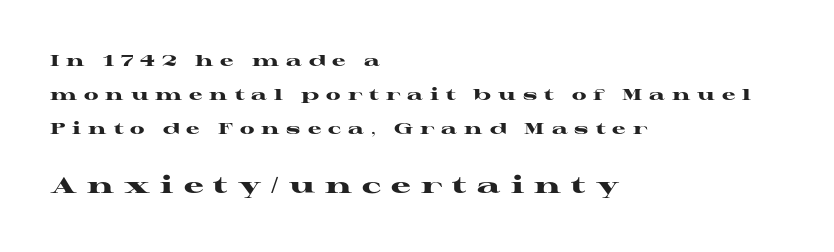
{"italic": "no", "bold": "yes", "underline": "no", "align": "left", "line_spacing": "loose", "line_spacing_ratio": 2.28, "letter_spacing": "wide", "letter_spacing_em": 0.46, "larger_block": "second", "size_ratio": 1.47, "glyph_px": 22}
